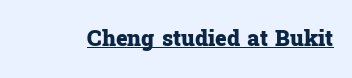
Q: Is the text bold? A: Yes.
Q: Is the text italic (slanted)? A: No, it is upright.
Q: Is the text underlined? A: Yes.
Q: Is the spacing between letters normal or unusually wide? A: Normal.
